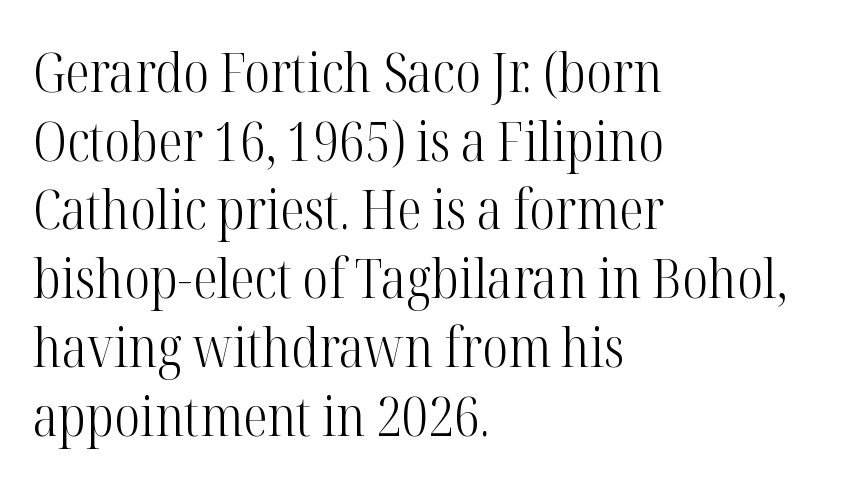
Q: Is the text bold? A: No.
Q: Is the text italic (slanted)? A: No, it is upright.
Q: Is the typeface a serif or a sans-serif typeface? A: Serif.
Q: Is the text underlined? A: No.
Q: How is the paragraph aligned? A: Left-aligned.
Q: Is the spacing between letters normal or unusually wide? A: Normal.
Q: Is the spacing between lines tight, normal or loose? A: Normal.
Q: Width (condensed, normal, or wide)? A: Condensed.
Q: Stroke contrast? A: High.
Q: x-height? A: Medium.
Q: Monospaced? A: No.
